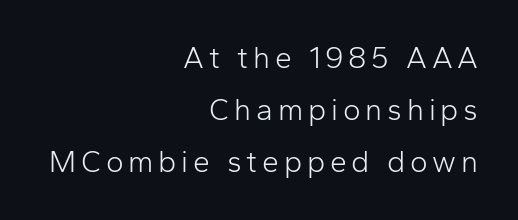
{"serif": "no", "italic": "no", "bold": "no", "weight": "light", "width": "normal", "stroke_contrast": "low", "x_height": "medium", "monospaced": "no", "underline": "no", "align": "right", "line_spacing_ratio": 1.73, "glyph_px": 30}
